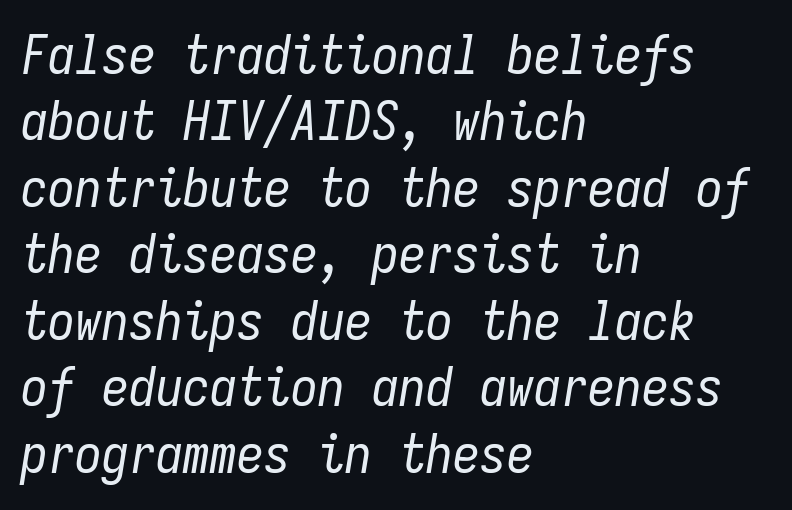
Q: Is the text bold? A: No.
Q: Is the text italic (slanted)? A: Yes, it leans right by about 9 degrees.
Q: Is the text underlined? A: No.
Q: How is the paragraph aligned? A: Left-aligned.
Q: Is the spacing between letters normal or unusually wide? A: Normal.
Q: Width (condensed, normal, or wide)? A: Condensed.
Q: Stroke contrast? A: Low.
Q: x-height? A: Medium.
Q: Monospaced? A: Yes.
